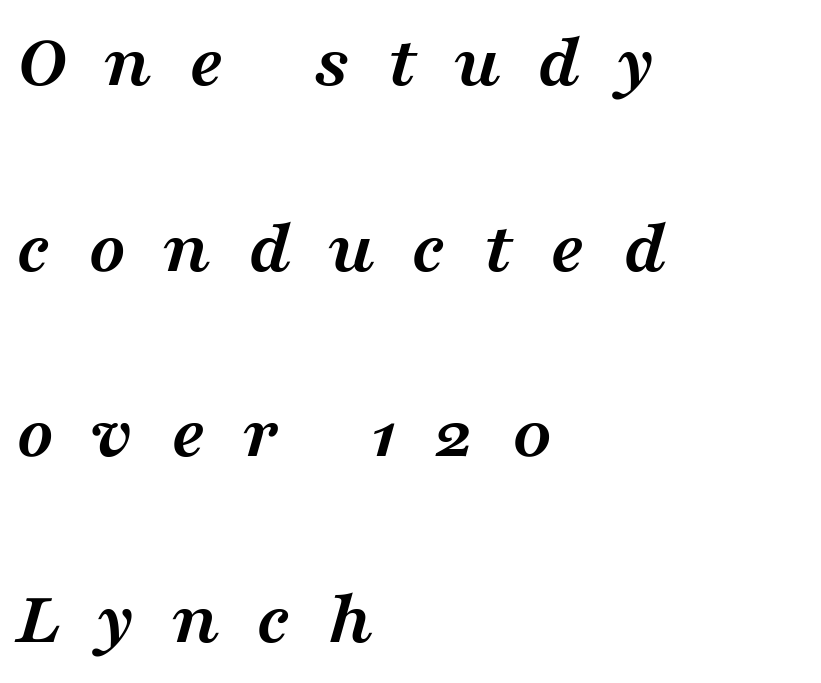
{"serif": "yes", "italic": "yes", "lean": "right", "slant_degrees": 16, "bold": "yes", "weight": "semibold", "width": "wide", "stroke_contrast": "medium", "x_height": "medium", "monospaced": "no", "underline": "no", "align": "left", "line_spacing": "loose", "line_spacing_ratio": 2.41, "letter_spacing": "wide", "letter_spacing_em": 0.48, "glyph_px": 77}
